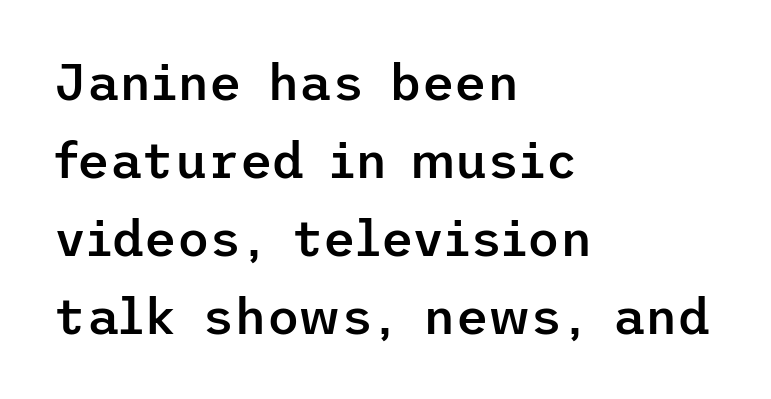
The letterforms sit shoulder to shoulder at normal distance. The zone under the glyphs is completely vacant. Horizontally, the lines are justified to the leading edge only. Posture: upright roman.
